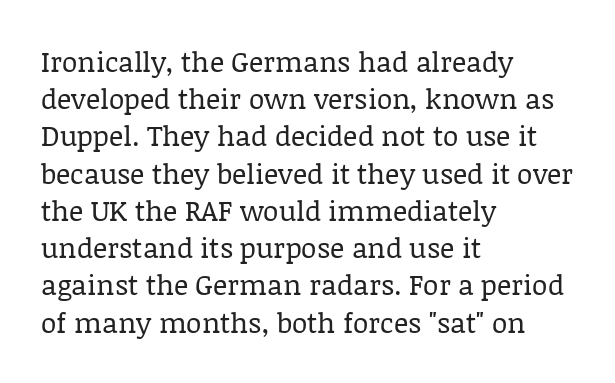
This sample uses an upright cut, with every glyph sitting square on the baseline. Check the space under the baseline: it is left empty. Evenly set lines give the paragraph a standard silhouette. In CSS terms this would be text-align: left. The letters carry serifs — small finishing strokes at the ends of their stems. The rendering uses natural spacing where letterforms have individual widths.
